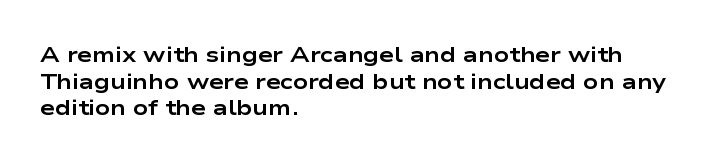
The image shows 21 px bold type, upright; set left-aligned, normal line spacing (1.27x), normal letter spacing, not underlined.
